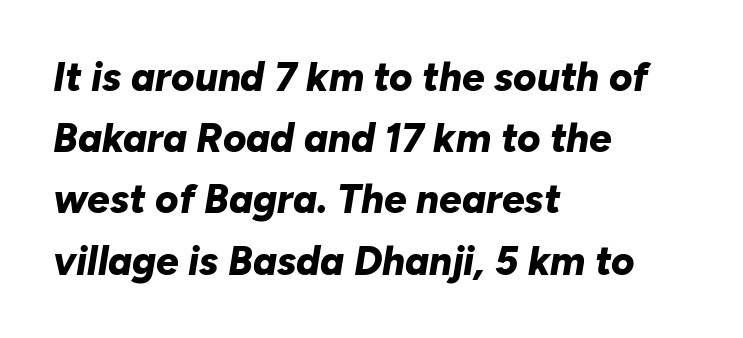
The image shows 40 px bold type, italic (leaning right); set left-aligned, normal line spacing (1.53x), normal letter spacing, not underlined; low stroke contrast and a medium x-height.
